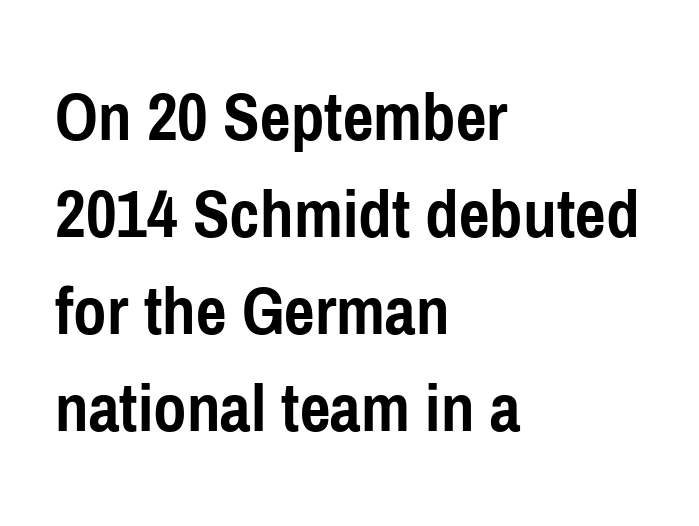
Q: Is the text bold? A: Yes.
Q: Is the text italic (slanted)? A: No, it is upright.
Q: Is the typeface a serif or a sans-serif typeface? A: Sans-serif.
Q: Is the text underlined? A: No.
Q: How is the paragraph aligned? A: Left-aligned.
Q: Is the spacing between letters normal or unusually wide? A: Normal.
Q: Is the spacing between lines tight, normal or loose? A: Normal.
Q: Width (condensed, normal, or wide)? A: Condensed.
Q: Stroke contrast? A: Low.
Q: x-height? A: Medium.
Q: Monospaced? A: No.
